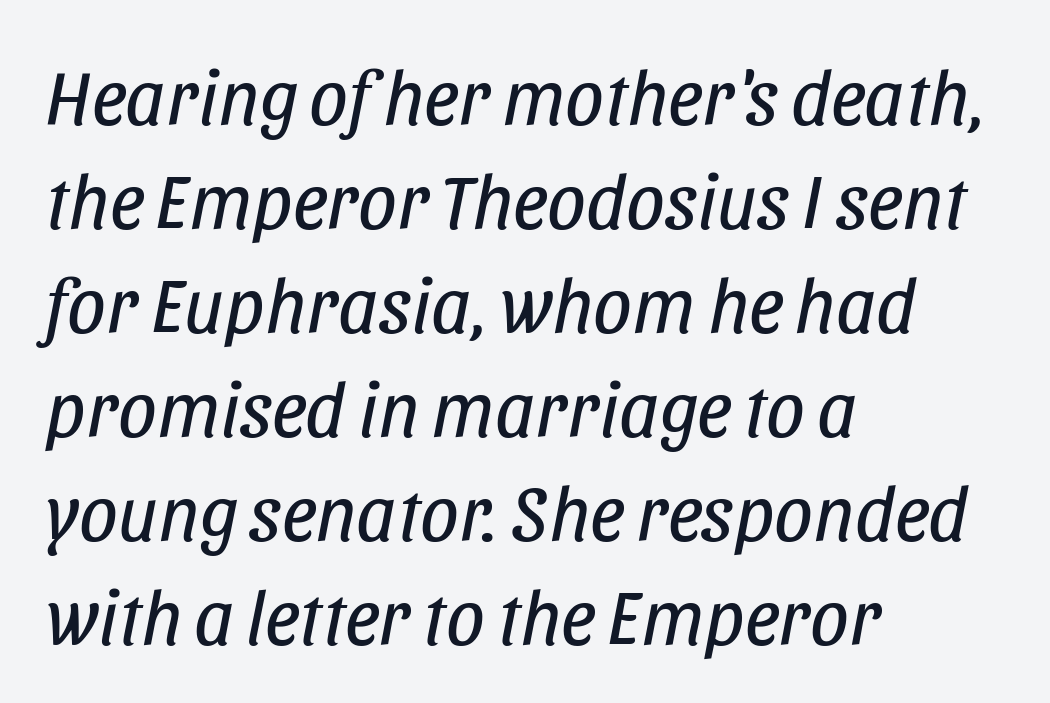
The image shows 77 px regular-weight, condensed type, italic (leaning right); set left-aligned, normal line spacing (1.35x), normal letter spacing, not underlined; low stroke contrast and a large x-height.
